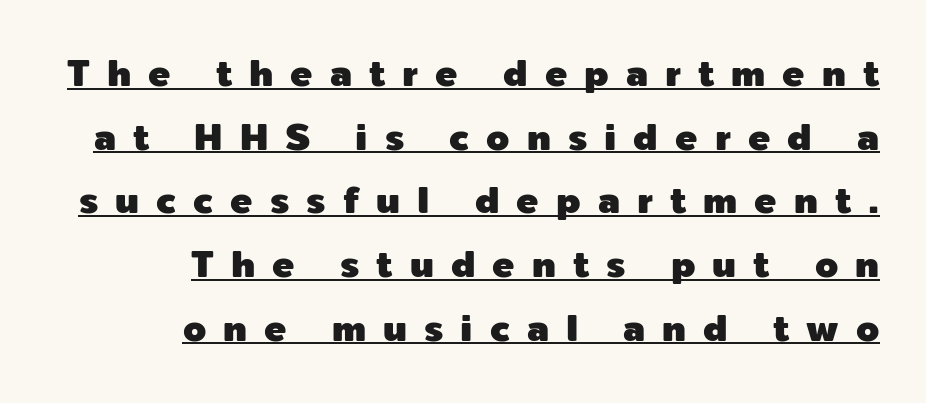
{"serif": "no", "italic": "no", "width": "normal", "x_height": "medium", "monospaced": "no", "underline": "yes", "align": "right", "line_spacing_ratio": 1.72, "letter_spacing": "wide", "letter_spacing_em": 0.46, "glyph_px": 37}
